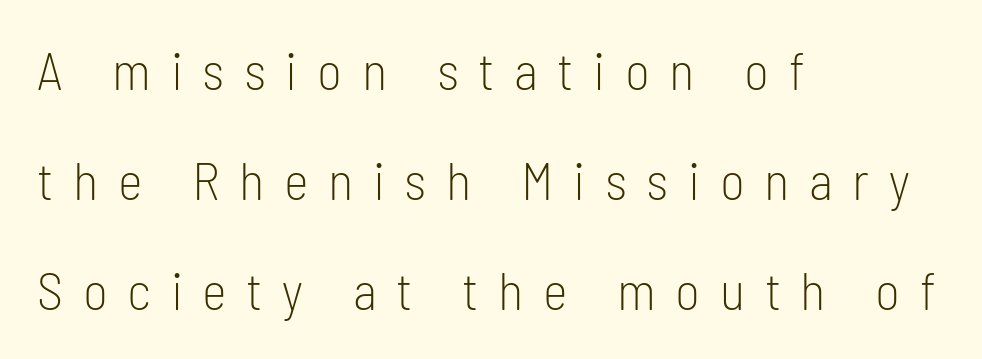
The image shows 53 px light, condensed sans-serif type, upright; set left-aligned, loose line spacing (2.08x), unusually wide letter spacing (+0.37 em), not underlined; low stroke contrast and a medium x-height.
